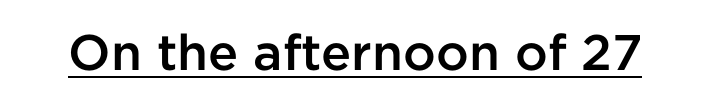
A typesetter would call this proportional, since set widths differ per character. Posture: straight, roman, zero tilt. Look at the stroke-to-counter ratio: somewhat heavy, a semibold. Serifs: no, the terminals of the letterforms are clean. Here the glyphs are tracked normally, forming tight word shapes. A continuous stroke trails under the words, as in a hyperlink.
